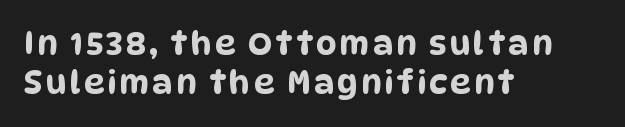
{"serif": "no", "width": "condensed", "stroke_contrast": "low", "x_height": "large", "monospaced": "no", "underline": "no", "align": "left", "line_spacing_ratio": 1.22, "glyph_px": 32}
